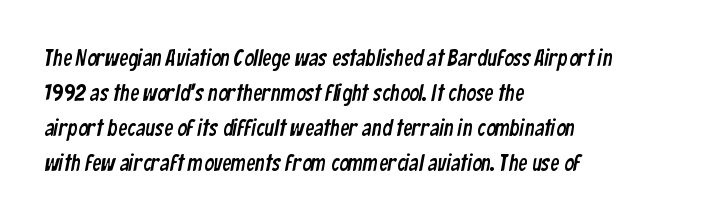
Line starts are locked; line ends wander. Summary of vertical rhythm: regular, with standard interline spacing. What stands out about the letter spacing? Nothing — it is the standard amount. Each row of text sits above clean, open space.
